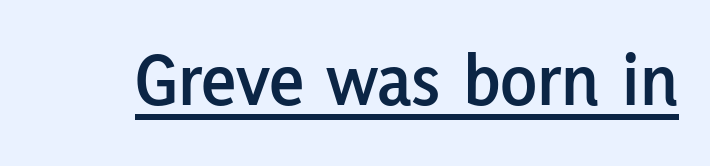
Q: Is the text italic (slanted)? A: No, it is upright.
Q: Is the typeface a serif or a sans-serif typeface? A: Sans-serif.
Q: Is the text underlined? A: Yes.
Q: Is the spacing between letters normal or unusually wide? A: Normal.
Q: Width (condensed, normal, or wide)? A: Normal.
Q: Stroke contrast? A: Low.
Q: x-height? A: Medium.
Q: Monospaced? A: No.
